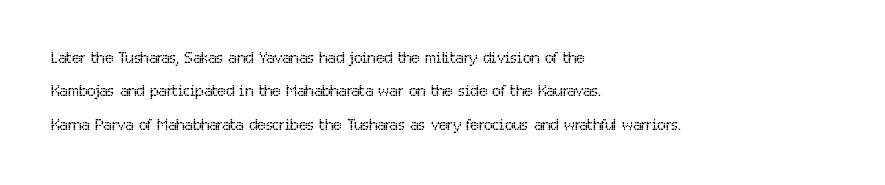
Summary of vertical rhythm: regular, with standard interline spacing. No extra ink here — the face is not bold. Quick note: not italic, upright. Horizontal alignment here is leftward, the default for most running prose.
